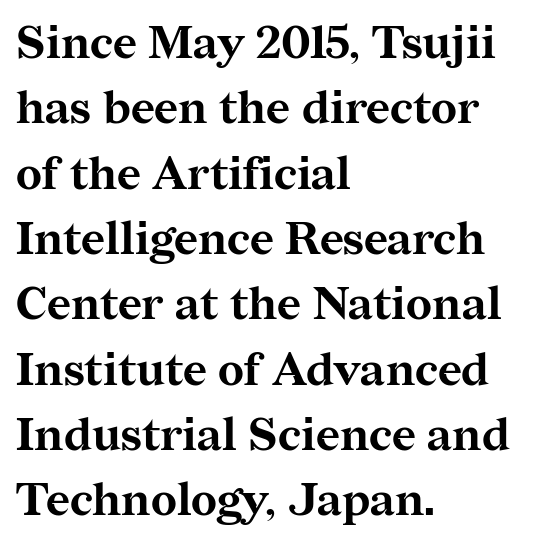
Q: Is the text bold? A: Yes.
Q: Is the text italic (slanted)? A: No, it is upright.
Q: Is the typeface a serif or a sans-serif typeface? A: Serif.
Q: Is the text underlined? A: No.
Q: How is the paragraph aligned? A: Left-aligned.
Q: Is the spacing between letters normal or unusually wide? A: Normal.
Q: Is the spacing between lines tight, normal or loose? A: Normal.
Q: Width (condensed, normal, or wide)? A: Normal.
Q: Stroke contrast? A: Medium.
Q: x-height? A: Medium.
Q: Monospaced? A: No.
